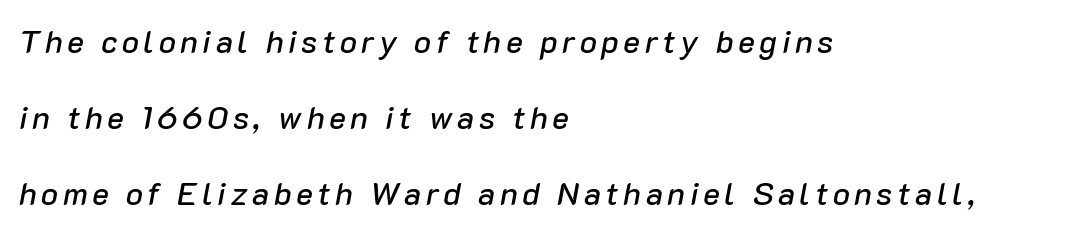
{"italic": "yes", "lean": "right", "slant_degrees": 10, "width": "normal", "stroke_contrast": "low", "x_height": "medium", "monospaced": "no", "underline": "no", "align": "left", "line_spacing": "loose", "line_spacing_ratio": 2.38, "glyph_px": 32}
